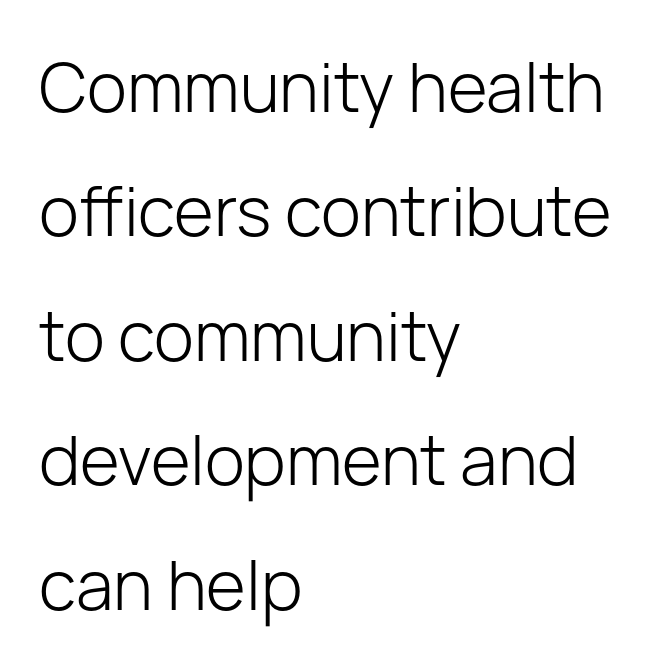
The image shows 68 px light sans-serif type, upright; set left-aligned, line spacing 1.83x, normal letter spacing, not underlined; low stroke contrast and a medium x-height.
